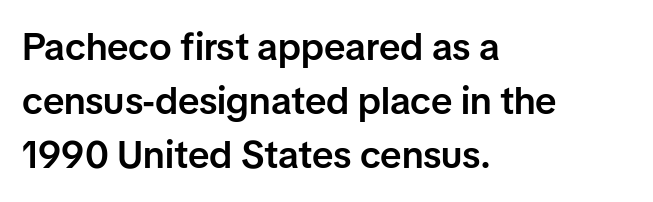
Q: Is the text bold? A: Semi-bold.
Q: Is the text italic (slanted)? A: No, it is upright.
Q: Is the typeface a serif or a sans-serif typeface? A: Sans-serif.
Q: Is the text underlined? A: No.
Q: How is the paragraph aligned? A: Left-aligned.
Q: Is the spacing between letters normal or unusually wide? A: Normal.
Q: Is the spacing between lines tight, normal or loose? A: Normal.
Q: Width (condensed, normal, or wide)? A: Normal.
Q: Stroke contrast? A: Low.
Q: x-height? A: Medium.
Q: Monospaced? A: No.
